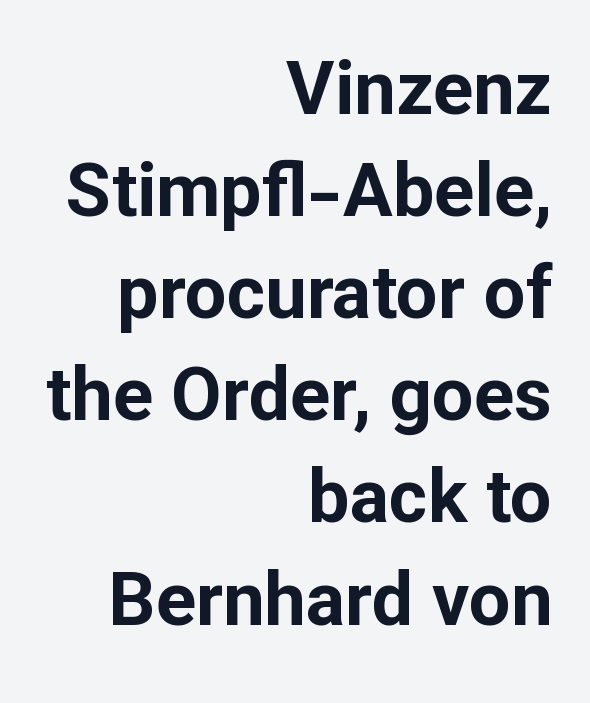
Words float on clear page, feet unadorned. The typesetting leans heavy: a genuine bold. Every stem runs plumb, perpendicular to the baseline. Visually the block forms a straight wall on the right and a jagged coastline on the left. Spacing verdict: proportional, widths tailored to each character.
